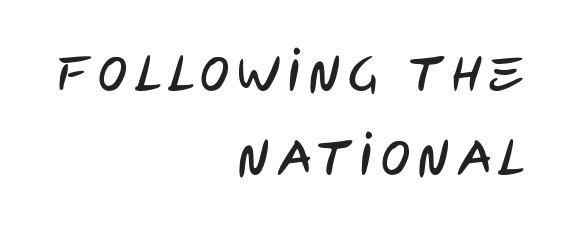
Q: Is the typeface a serif or a sans-serif typeface? A: Sans-serif.
Q: Is the text underlined? A: No.
Q: How is the paragraph aligned? A: Right-aligned.
Q: Width (condensed, normal, or wide)? A: Condensed.
Q: Stroke contrast? A: Low.
Q: x-height? A: Large.
Q: Monospaced? A: No.
